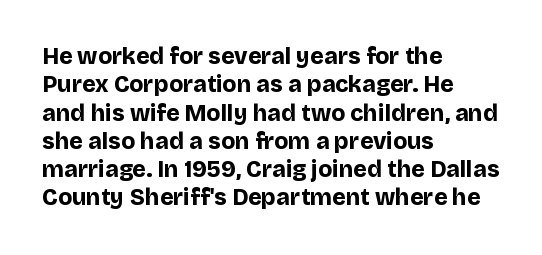
Plain, unruled lines of type. Heft: maximum for text — a bold. The tracking reads as untouched default to a designer's eye. Nope, not italic — everything's standing straight.
